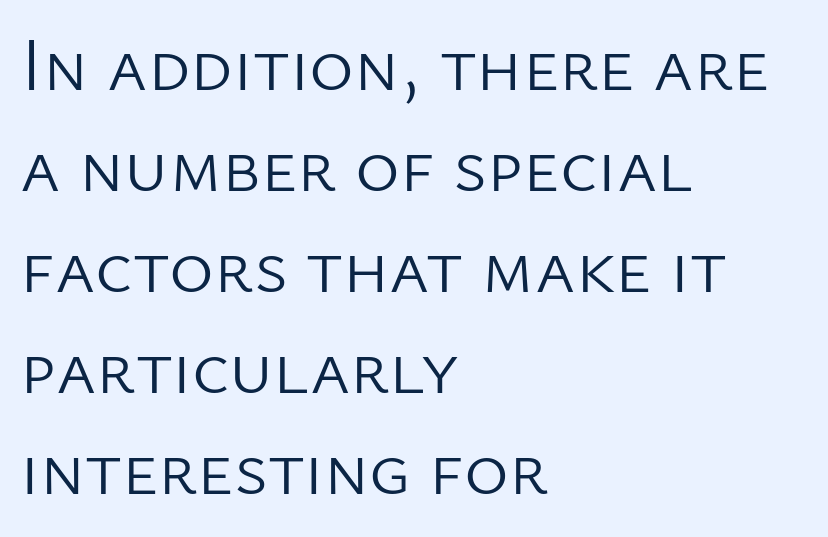
{"serif": "no", "italic": "no", "bold": "no", "weight": "light", "width": "normal", "stroke_contrast": "low", "x_height": "medium", "monospaced": "no", "underline": "no", "align": "left", "line_spacing": "normal", "line_spacing_ratio": 1.33, "letter_spacing": "normal", "letter_spacing_em": 0.0, "glyph_px": 76}
